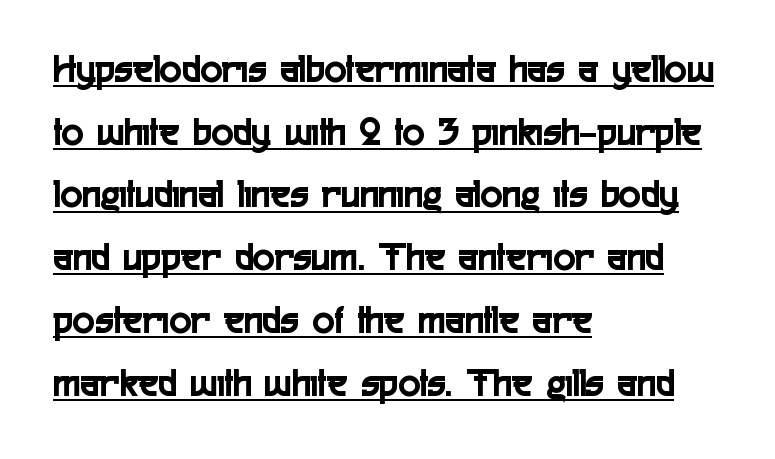
Q: Is the text italic (slanted)? A: No, it is upright.
Q: Is the typeface a serif or a sans-serif typeface? A: Sans-serif.
Q: Is the text underlined? A: Yes.
Q: How is the paragraph aligned? A: Left-aligned.
Q: Is the spacing between letters normal or unusually wide? A: Normal.
Q: Is the spacing between lines tight, normal or loose? A: Normal.
Q: Width (condensed, normal, or wide)? A: Condensed.
Q: x-height? A: Medium.
Q: Monospaced? A: No.
